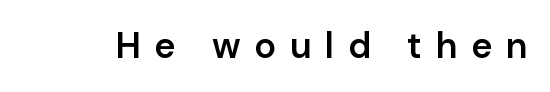
The image shows 36 px semibold sans-serif type, upright; set unusually wide letter spacing (+0.38 em), not underlined; low stroke contrast and a medium x-height.
